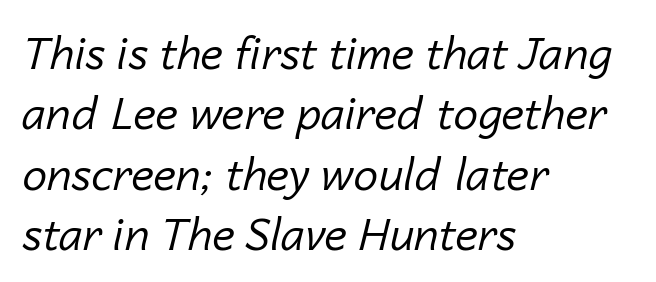
These lines are rendered in a variable-pitch font. Layout note: lines flush left. Between one letter and the next there's only the usual sliver of space. In terms of leading, this rendering sits right in the middle.
